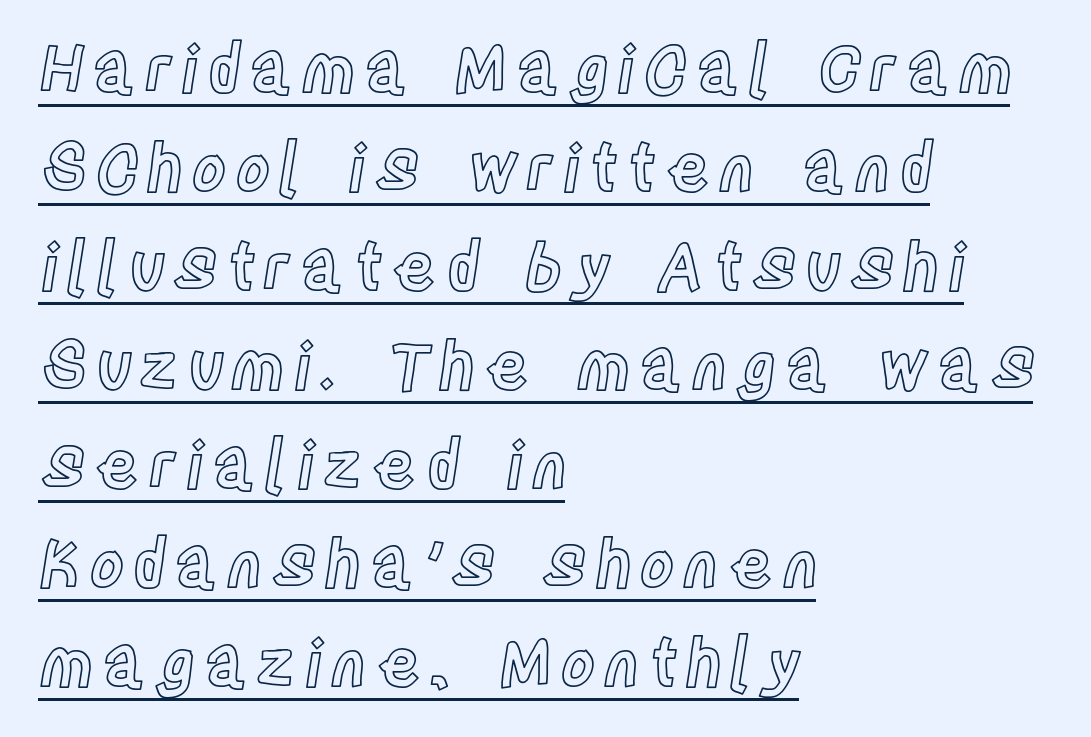
{"width": "condensed", "x_height": "large", "monospaced": "no", "underline": "yes", "align": "left", "line_spacing": "normal", "line_spacing_ratio": 1.5, "glyph_px": 66}
